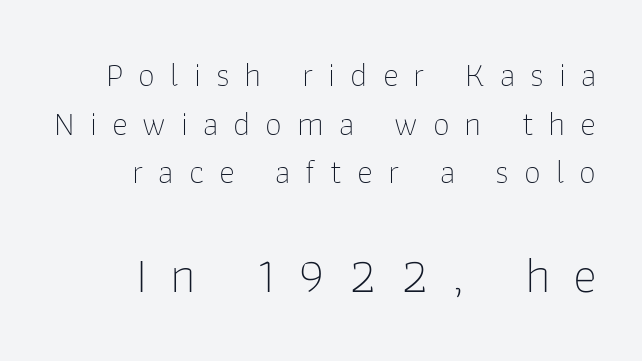
{"serif": "no", "italic": "no", "bold": "no", "weight": "thin", "width": "normal", "stroke_contrast": "low", "x_height": "medium", "monospaced": "no", "underline": "no", "align": "right", "line_spacing": "normal", "line_spacing_ratio": 1.43, "letter_spacing": "wide", "letter_spacing_em": 0.44, "larger_block": "second", "size_ratio": 1.5, "glyph_px": 51}
